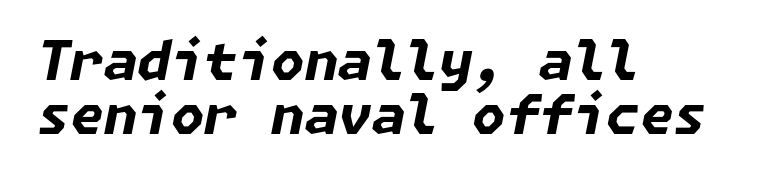
{"italic": "yes", "lean": "right", "slant_degrees": 11, "bold": "yes", "weight": "bold", "width": "normal", "stroke_contrast": "low", "x_height": "medium", "underline": "no", "align": "left", "line_spacing": "tight", "line_spacing_ratio": 1.0, "letter_spacing": "normal", "letter_spacing_em": 0.0, "glyph_px": 54}
